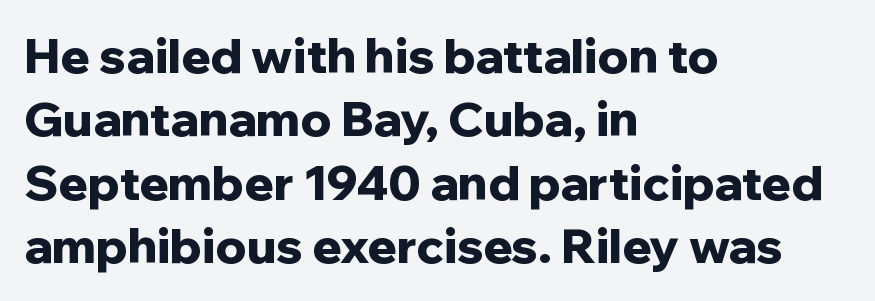
Q: Is the text bold? A: Yes.
Q: Is the text italic (slanted)? A: No, it is upright.
Q: Is the typeface a serif or a sans-serif typeface? A: Sans-serif.
Q: Is the text underlined? A: No.
Q: How is the paragraph aligned? A: Left-aligned.
Q: Is the spacing between letters normal or unusually wide? A: Normal.
Q: Is the spacing between lines tight, normal or loose? A: Normal.
Q: Width (condensed, normal, or wide)? A: Normal.
Q: Stroke contrast? A: Low.
Q: x-height? A: Medium.
Q: Monospaced? A: No.
